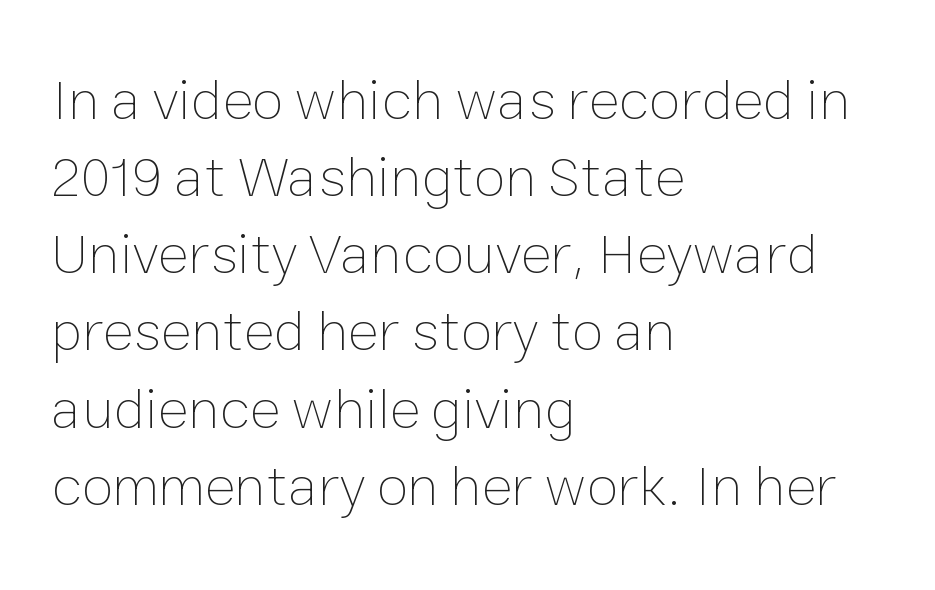
Q: Is the text bold? A: No.
Q: Is the text italic (slanted)? A: No, it is upright.
Q: Is the text underlined? A: No.
Q: How is the paragraph aligned? A: Left-aligned.
Q: Is the spacing between letters normal or unusually wide? A: Normal.
Q: Is the spacing between lines tight, normal or loose? A: Normal.
Q: Width (condensed, normal, or wide)? A: Normal.
Q: Stroke contrast? A: Low.
Q: x-height? A: Medium.
Q: Monospaced? A: No.
